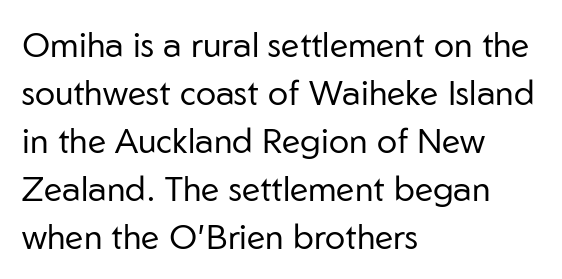
Q: Is the text bold? A: No.
Q: Is the text italic (slanted)? A: No, it is upright.
Q: Is the typeface a serif or a sans-serif typeface? A: Sans-serif.
Q: Is the text underlined? A: No.
Q: How is the paragraph aligned? A: Left-aligned.
Q: Is the spacing between letters normal or unusually wide? A: Normal.
Q: Is the spacing between lines tight, normal or loose? A: Normal.
Q: Width (condensed, normal, or wide)? A: Normal.
Q: Stroke contrast? A: Low.
Q: x-height? A: Medium.
Q: Monospaced? A: No.
